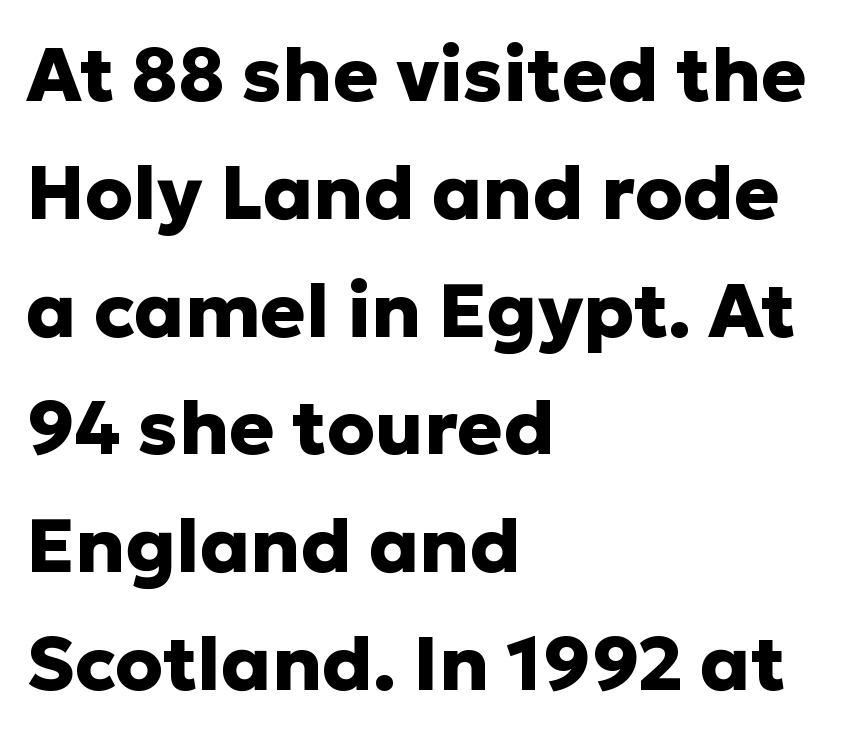
Q: Is the text bold? A: Yes.
Q: Is the text italic (slanted)? A: No, it is upright.
Q: Is the typeface a serif or a sans-serif typeface? A: Sans-serif.
Q: Is the text underlined? A: No.
Q: How is the paragraph aligned? A: Left-aligned.
Q: Is the spacing between letters normal or unusually wide? A: Normal.
Q: Is the spacing between lines tight, normal or loose? A: Normal.
Q: Width (condensed, normal, or wide)? A: Normal.
Q: Stroke contrast? A: Low.
Q: x-height? A: Medium.
Q: Monospaced? A: No.
